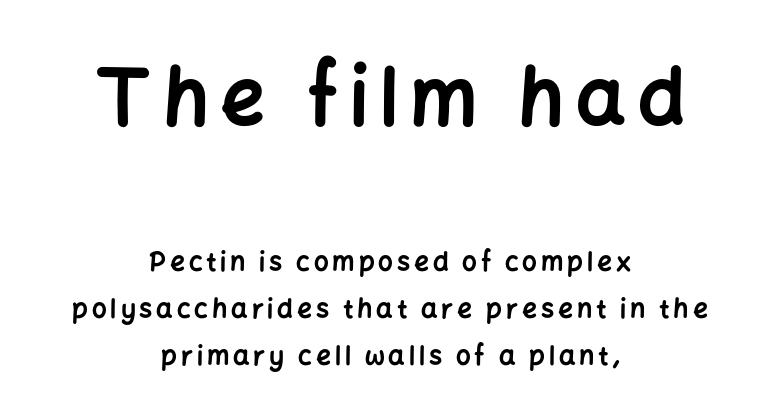
The rendering uses a bold face; every stroke is thick and dark. Varying glyph widths throughout — classic text-font behaviour. You can tell it's not italic because the verticals are truly vertical. Line starts and ends both wander, symmetrically.
